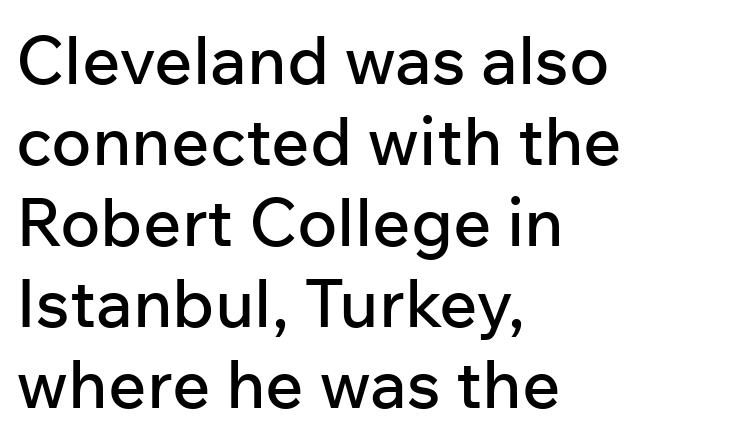
The image shows 67 px sans-serif type, upright; set left-aligned, line spacing 1.21x, normal letter spacing, not underlined; low stroke contrast and a medium x-height.
